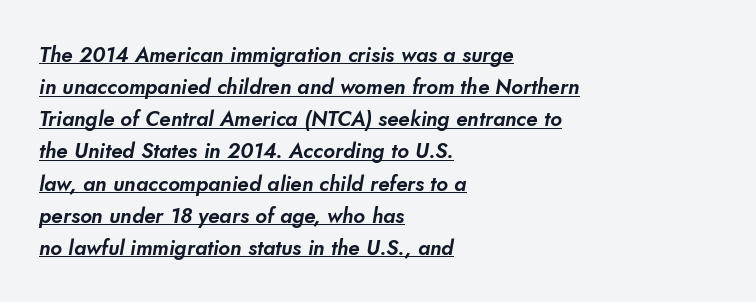
{"underline": "yes", "align": "left", "line_spacing": "normal", "line_spacing_ratio": 1.53, "letter_spacing": "normal", "letter_spacing_em": 0.0, "glyph_px": 21}
